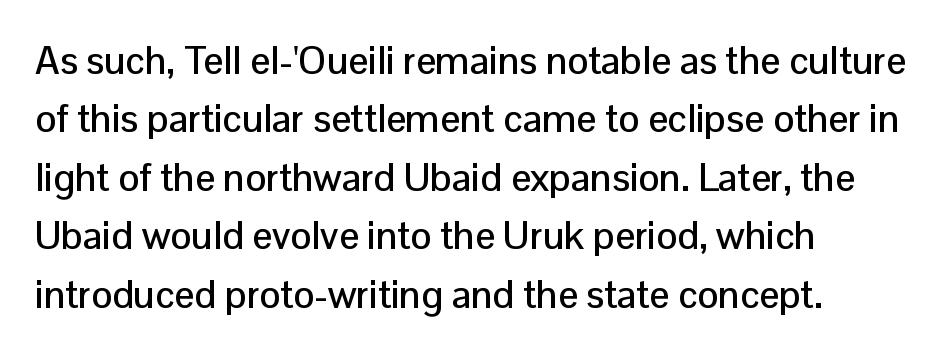
{"serif": "no", "italic": "no", "width": "normal", "stroke_contrast": "low", "x_height": "medium", "monospaced": "no", "underline": "no", "align": "left", "line_spacing": "normal", "line_spacing_ratio": 1.5, "letter_spacing": "normal", "letter_spacing_em": 0.0, "glyph_px": 39}
